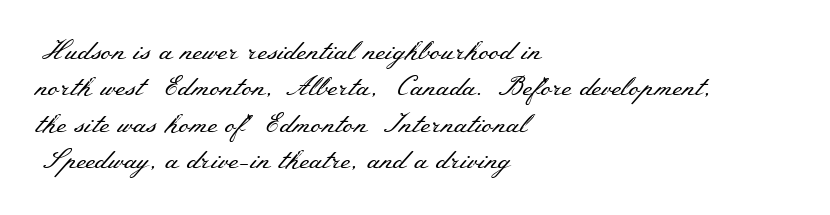
Q: Is the text bold? A: No.
Q: Is the text italic (slanted)? A: Yes.
Q: Is the text underlined? A: No.
Q: How is the paragraph aligned? A: Left-aligned.
Q: Is the spacing between letters normal or unusually wide? A: Normal.
Q: Is the spacing between lines tight, normal or loose? A: Normal.
